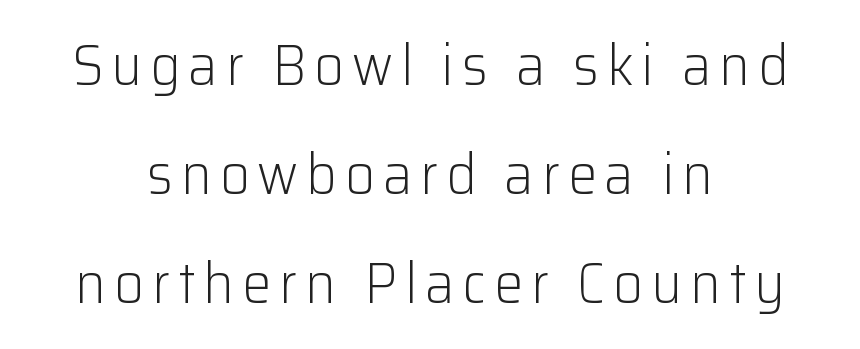
The image shows 58 px light sans-serif type, upright; set centered, line spacing 1.88x, not underlined; low stroke contrast and a medium x-height.
